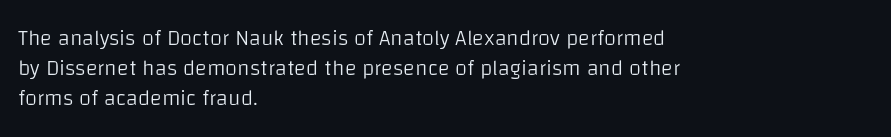
The image shows 22 px text type, upright; set left-aligned, normal line spacing (1.36x), normal letter spacing, not underlined.
